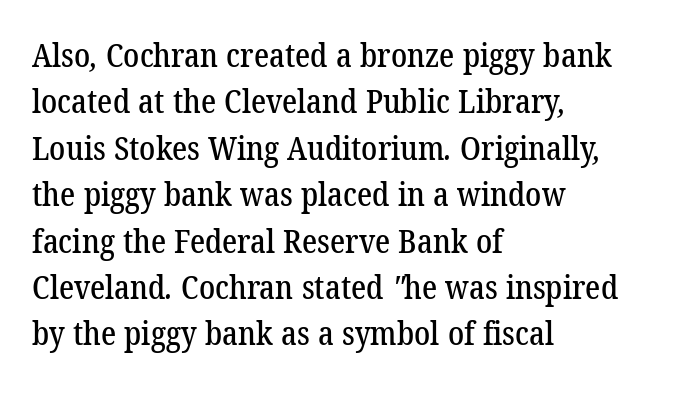
{"serif": "yes", "width": "normal", "stroke_contrast": "low", "x_height": "medium", "monospaced": "no", "underline": "no", "align": "left", "line_spacing": "normal", "line_spacing_ratio": 1.45, "letter_spacing": "normal", "letter_spacing_em": 0.0, "glyph_px": 32}
